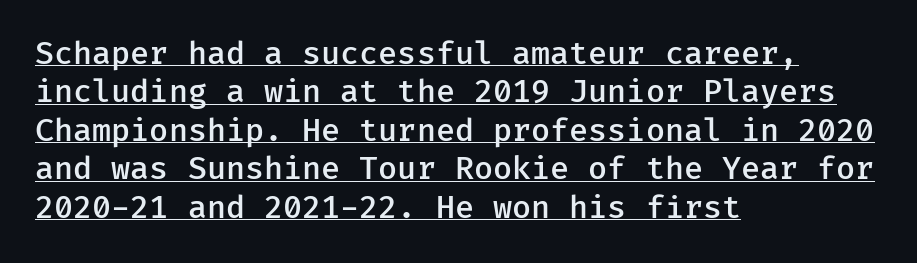
The image shows 31 px semibold sans-serif type, upright, monospaced; set left-aligned, line spacing 1.24x, normal letter spacing, underlined; low stroke contrast and a medium x-height.
